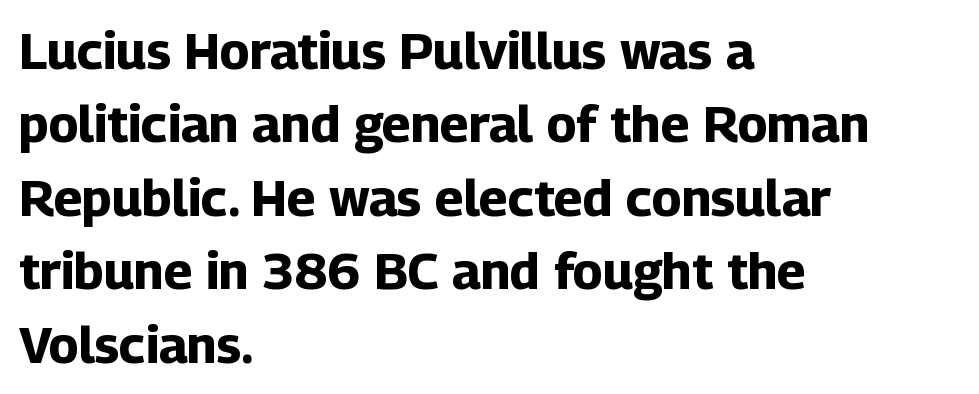
Character widths vary here, with narrow letters taking less room than wide ones. This rendering leaves character spacing at its baseline value. The text was rendered using a sans face with plain stroke endings. The text block is weighted toward the left margin, trailing off unevenly rightward.
